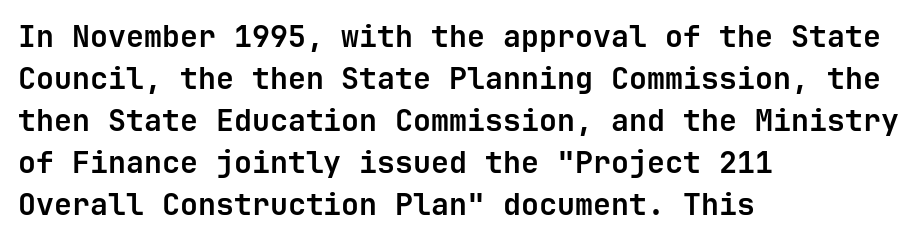
Q: Is the text bold? A: Yes.
Q: Is the text italic (slanted)? A: No, it is upright.
Q: Is the typeface a serif or a sans-serif typeface? A: Sans-serif.
Q: Is the text underlined? A: No.
Q: How is the paragraph aligned? A: Left-aligned.
Q: Is the spacing between letters normal or unusually wide? A: Normal.
Q: Is the spacing between lines tight, normal or loose? A: Normal.
Q: Width (condensed, normal, or wide)? A: Normal.
Q: Stroke contrast? A: Low.
Q: x-height? A: Medium.
